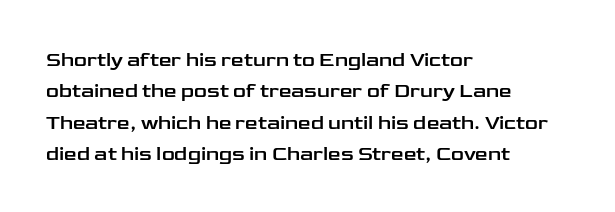
The image shows 20 px text type, upright; set left-aligned, normal line spacing (1.57x), normal letter spacing, not underlined.
